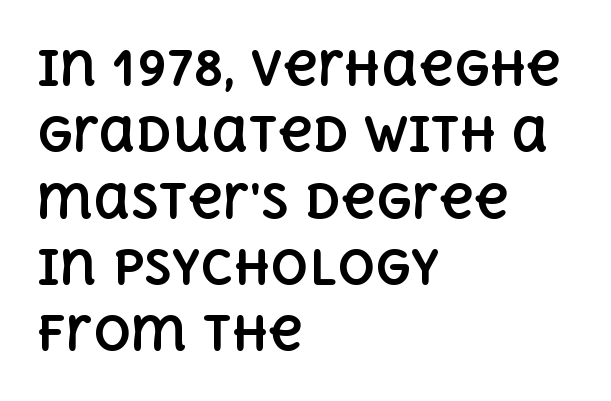
Horizontally, the lines are justified to the leading edge only. Bold? Absolutely — the strokes are thick and heavy. Between one letter and the next there's only the usual sliver of space. The strip under each line holds only bare page.
